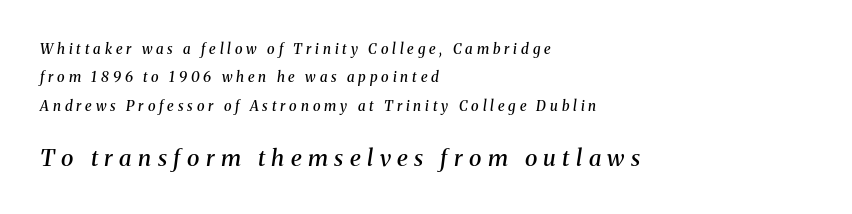
{"italic": "yes", "lean": "right", "slant_degrees": 8, "bold": "semi", "underline": "no", "align": "left", "line_spacing": "loose", "line_spacing_ratio": 2.02, "letter_spacing": "wide", "letter_spacing_em": 0.28, "larger_block": "second", "size_ratio": 1.64, "glyph_px": 23}
